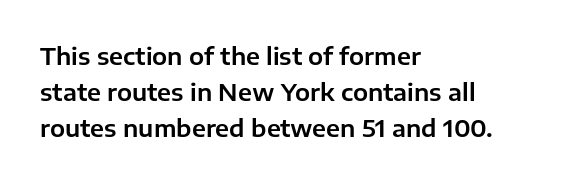
Q: Is the text italic (slanted)? A: No, it is upright.
Q: Is the text underlined? A: No.
Q: How is the paragraph aligned? A: Left-aligned.
Q: Is the spacing between letters normal or unusually wide? A: Normal.
Q: Is the spacing between lines tight, normal or loose? A: Normal.
